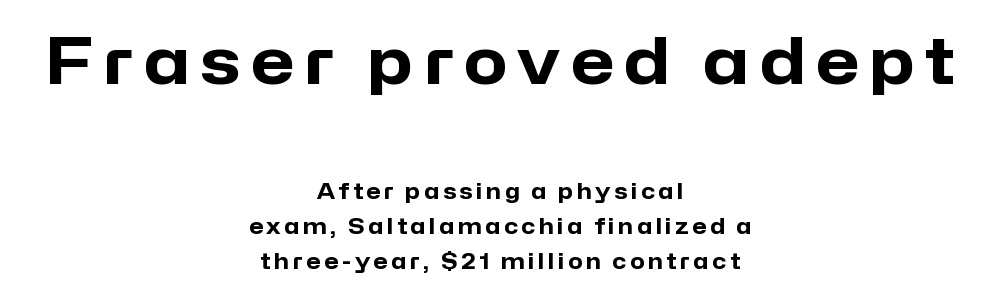
Q: Is the text bold? A: Yes.
Q: Is the text italic (slanted)? A: No, it is upright.
Q: Is the typeface a serif or a sans-serif typeface? A: Sans-serif.
Q: Is the text underlined? A: No.
Q: How is the paragraph aligned? A: Centered.
Q: Is the spacing between lines tight, normal or loose? A: Normal.
Q: Which block of text is set in a larger size, the first (top) or the second (bottom)? A: The first (top) one.
Q: Width (condensed, normal, or wide)? A: Normal.
Q: Stroke contrast? A: Low.
Q: x-height? A: Medium.
Q: Monospaced? A: No.
